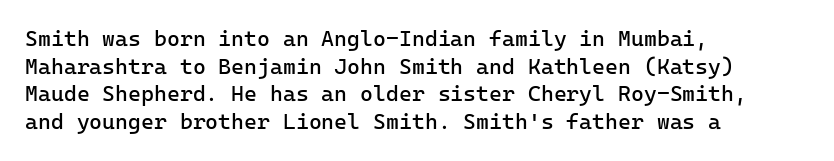
The typeface has the unassuming heft of standard copy or less. Vertical strokes here are truly vertical. A clean baseline with only descenders dipping below it. Default kerning and tracking; the words read as compact shapes.
